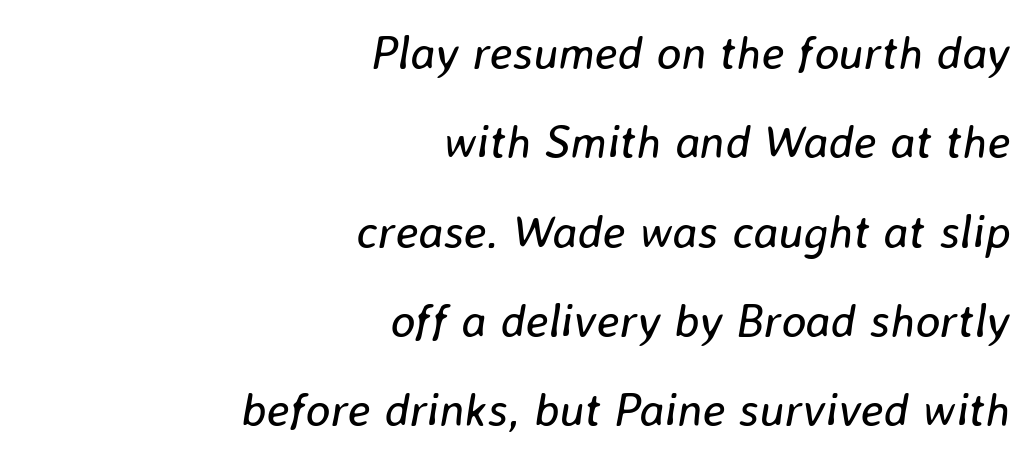
{"italic": "yes", "lean": "right", "slant_degrees": 8, "bold": "no", "weight": "regular", "width": "normal", "stroke_contrast": "low", "x_height": "medium", "monospaced": "no", "underline": "no", "align": "right", "line_spacing": "loose", "line_spacing_ratio": 1.9, "letter_spacing": "normal", "letter_spacing_em": 0.0, "glyph_px": 47}
